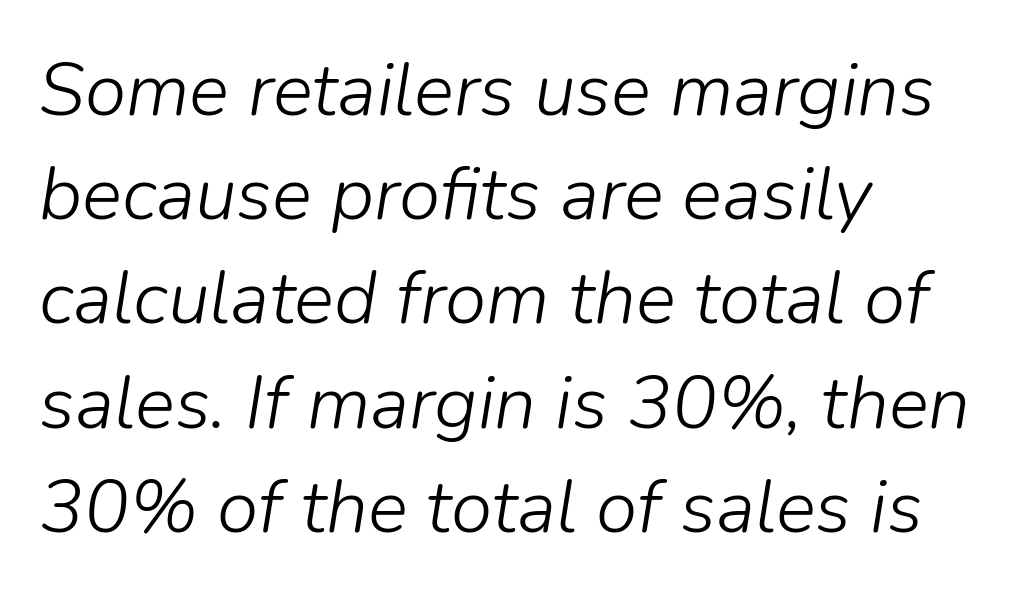
The image shows 75 px light type, italic (leaning right); set left-aligned, normal line spacing (1.39x), normal letter spacing, not underlined; low stroke contrast and a medium x-height.
